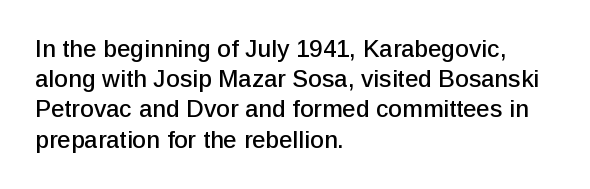
{"italic": "no", "underline": "no", "align": "left", "line_spacing": "normal", "line_spacing_ratio": 1.26, "letter_spacing": "normal", "letter_spacing_em": 0.0, "glyph_px": 24}
